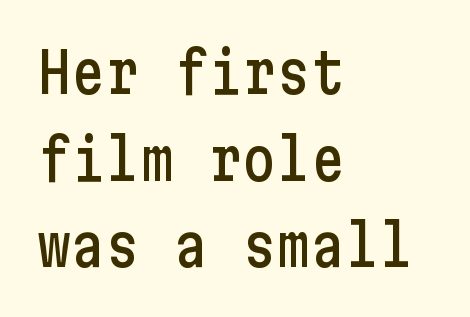
The image shows 57 px condensed sans-serif type, upright; set left-aligned, normal line spacing (1.52x), normal letter spacing, not underlined; low stroke contrast and a medium x-height.
